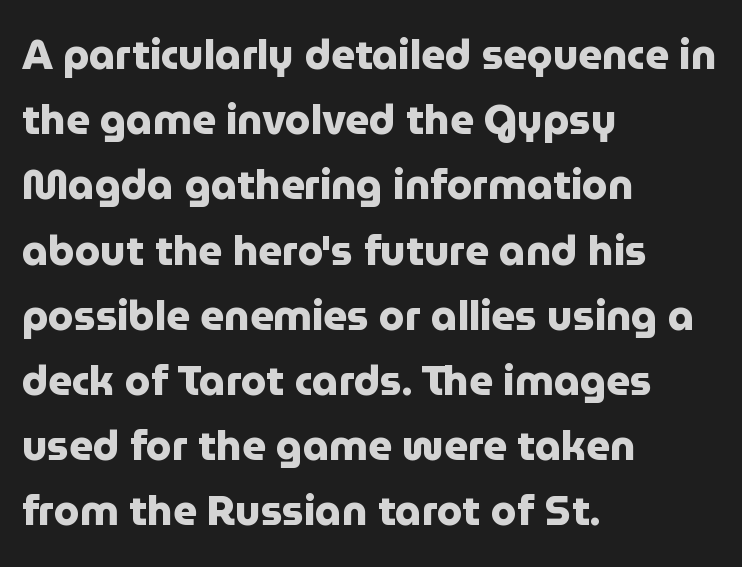
The compositor pushed each line to the left boundary. Plain, unruled lines of type. Style check: upright. Leading matches the norm, producing a regular column.
